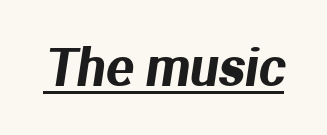
The image shows 51 px sans-serif type; set normal letter spacing, underlined; medium stroke contrast and a medium x-height.
